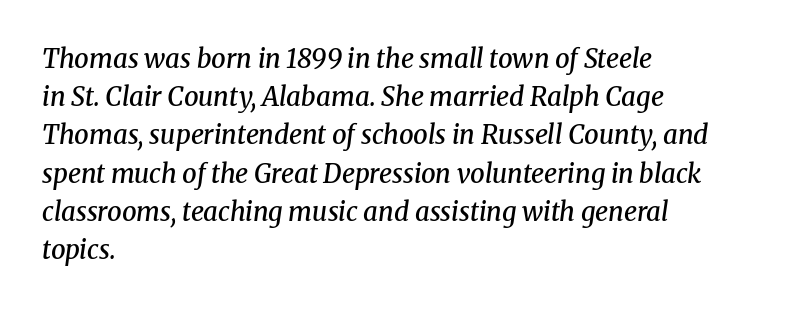
Teacher's note: observe the even left margin — that is flush-left alignment. How are the letters spaced? Ordinarily, with no added tracking. I'd describe the lettering as semibold — firm but not a full bold. The gap between lines stays unmarked.
